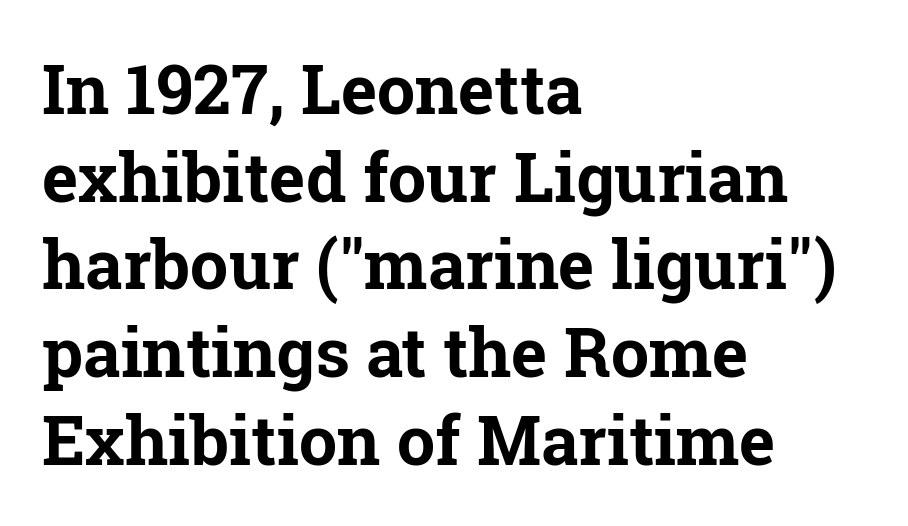
Q: Is the text bold? A: Yes.
Q: Is the text italic (slanted)? A: No, it is upright.
Q: Is the typeface a serif or a sans-serif typeface? A: Serif.
Q: Is the text underlined? A: No.
Q: How is the paragraph aligned? A: Left-aligned.
Q: Is the spacing between letters normal or unusually wide? A: Normal.
Q: Is the spacing between lines tight, normal or loose? A: Normal.
Q: Width (condensed, normal, or wide)? A: Normal.
Q: Stroke contrast? A: Low.
Q: x-height? A: Medium.
Q: Monospaced? A: No.
